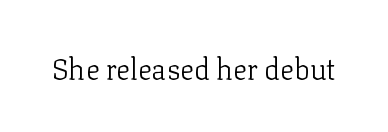
{"serif": "yes", "italic": "no", "bold": "no", "weight": "light", "width": "normal", "stroke_contrast": "low", "x_height": "medium", "monospaced": "no", "underline": "no", "letter_spacing": "normal", "letter_spacing_em": 0.0, "glyph_px": 29}
